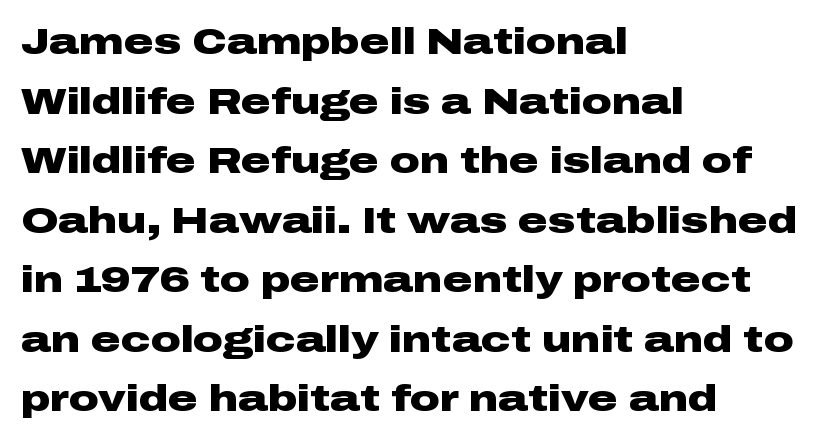
Q: Is the text bold? A: Yes.
Q: Is the text italic (slanted)? A: No, it is upright.
Q: Is the typeface a serif or a sans-serif typeface? A: Sans-serif.
Q: Is the text underlined? A: No.
Q: How is the paragraph aligned? A: Left-aligned.
Q: Is the spacing between letters normal or unusually wide? A: Normal.
Q: Is the spacing between lines tight, normal or loose? A: Normal.
Q: Width (condensed, normal, or wide)? A: Wide.
Q: Stroke contrast? A: Low.
Q: x-height? A: Medium.
Q: Monospaced? A: No.
